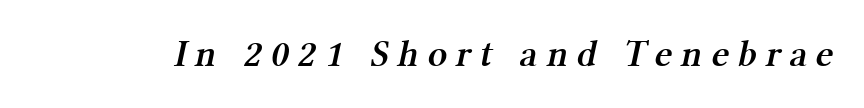
The designer went with a serif here, giving each stem small feet. Every letter is mildly thick-stroked: semibold rather than bold. The glyphs are unaccompanied by any horizontal stroke below them. Observe the wide spacing: letters keep a clear distance from each other. Character widths vary here, with narrow letters taking less room than wide ones.
